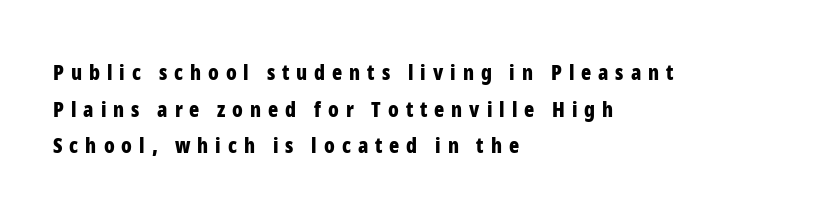
The image shows 21 px bold type, upright; set left-aligned, line spacing 1.74x, unusually wide letter spacing (+0.33 em), not underlined.
